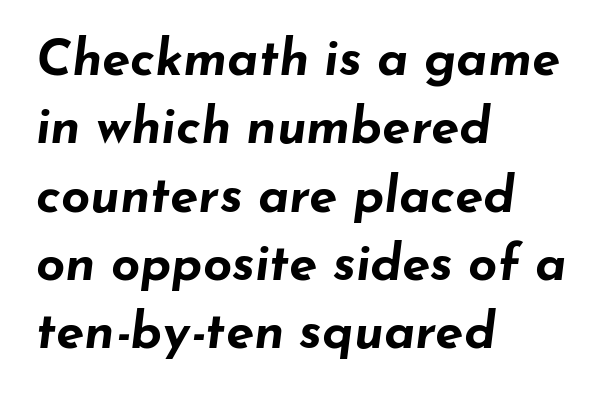
The image shows 51 px bold, wide type, italic (leaning right); set left-aligned, normal line spacing (1.34x), normal letter spacing, not underlined; low stroke contrast and a small x-height.
